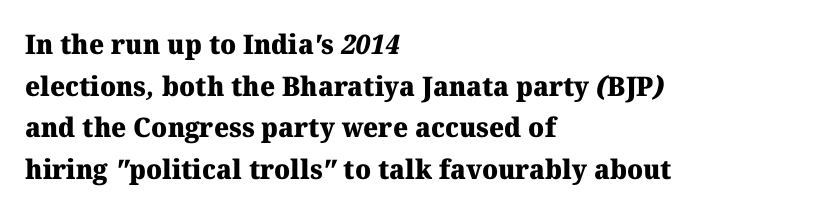
Q: Is the text bold? A: Yes.
Q: Is the text underlined? A: No.
Q: How is the paragraph aligned? A: Left-aligned.
Q: Is the spacing between letters normal or unusually wide? A: Normal.
Q: Is the spacing between lines tight, normal or loose? A: Normal.
